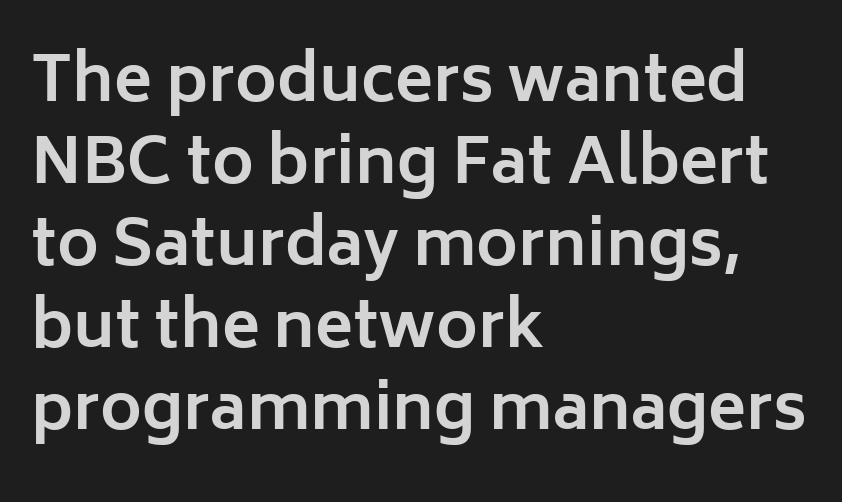
Q: Is the text bold? A: Yes.
Q: Is the text italic (slanted)? A: No, it is upright.
Q: Is the typeface a serif or a sans-serif typeface? A: Sans-serif.
Q: Is the text underlined? A: No.
Q: How is the paragraph aligned? A: Left-aligned.
Q: Is the spacing between letters normal or unusually wide? A: Normal.
Q: Is the spacing between lines tight, normal or loose? A: Normal.
Q: Width (condensed, normal, or wide)? A: Normal.
Q: Stroke contrast? A: Low.
Q: x-height? A: Medium.
Q: Monospaced? A: No.
